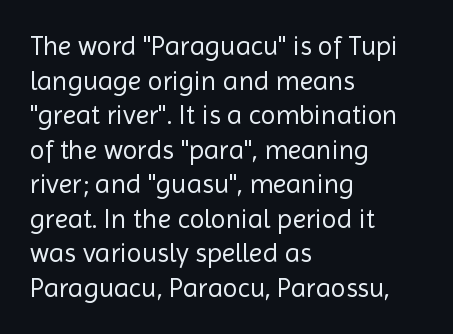
{"italic": "no", "bold": "no", "underline": "no", "align": "left", "line_spacing": "normal", "line_spacing_ratio": 1.28, "letter_spacing": "normal", "letter_spacing_em": 0.0, "glyph_px": 27}
